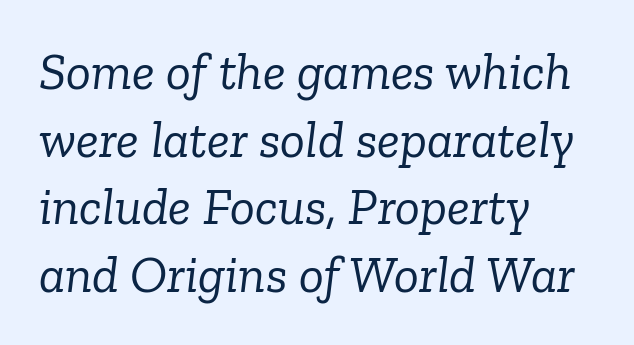
Reading down the column, the eye jumps a familiar distance to each next line. In terms of letterspacing, this is plain default setting. Caption: face not bold, strokes unweighted. This rendering uses left alignment, leaving the right contour irregular. Serifs: yes, visible at the terminals of the letterforms. The lettering tilts uniformly, giving the passage an italic look.
